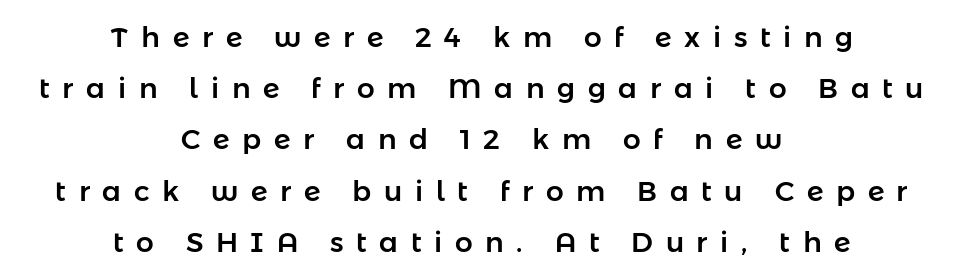
The image shows 28 px sans-serif type, upright; set centered, line spacing 1.83x, unusually wide letter spacing (+0.45 em), not underlined; low stroke contrast and a medium x-height.
